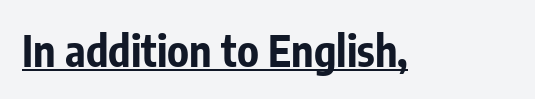
Compared with an ordinary text face, these strokes are far heavier — a full bold. A typesetter would label this face a sans. Do the characters align in a grid? No, the font is proportional. This rendering leaves character spacing at its baseline value. The typesetter has applied underlining to the passage shown.
